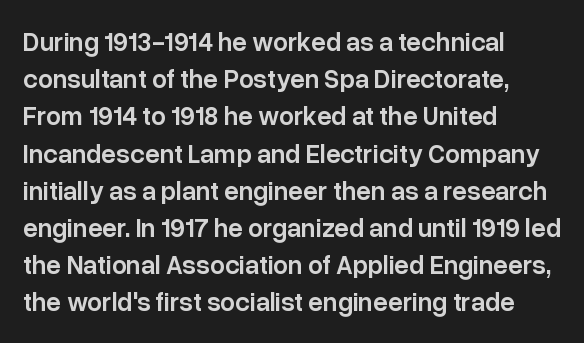
The image shows 26 px text type, upright; set left-aligned, normal line spacing (1.43x), normal letter spacing, not underlined.
